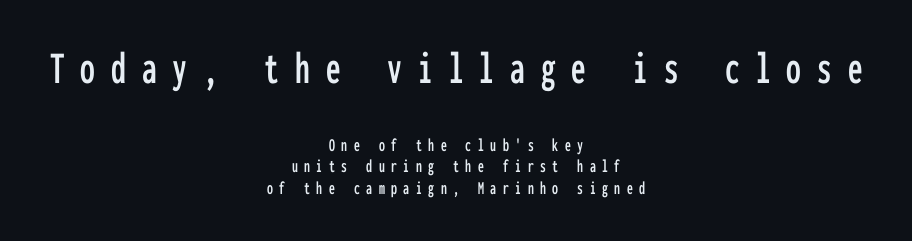
{"serif": "no", "italic": "no", "width": "condensed", "stroke_contrast": "low", "x_height": "medium", "monospaced": "yes", "underline": "no", "align": "center", "line_spacing": "tight", "line_spacing_ratio": 1.15, "letter_spacing": "wide", "letter_spacing_em": 0.34, "larger_block": "first", "size_ratio": 2.47, "glyph_px": 47}
